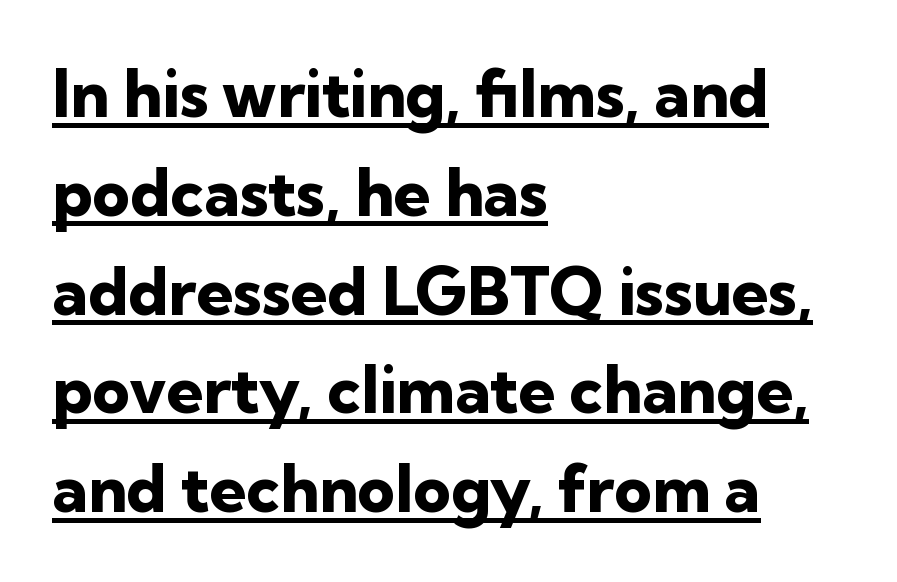
{"serif": "no", "italic": "no", "bold": "yes", "weight": "heavy", "width": "normal", "stroke_contrast": "low", "x_height": "medium", "monospaced": "no", "underline": "yes", "align": "left", "line_spacing": "normal", "line_spacing_ratio": 1.52, "letter_spacing": "normal", "letter_spacing_em": 0.0, "glyph_px": 65}
